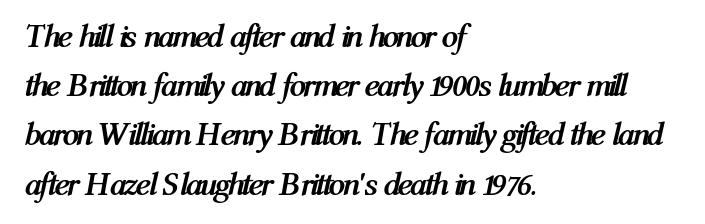
The image shows 33 px semibold, condensed type, italic (leaning right); set left-aligned, normal line spacing (1.49x), normal letter spacing, not underlined; medium stroke contrast and a medium x-height.
